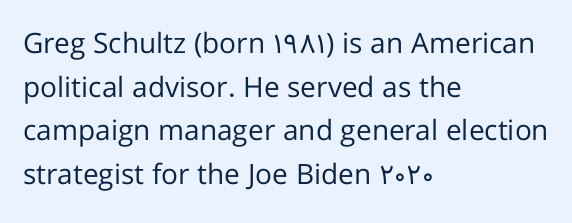
Q: Is the text bold? A: No.
Q: Is the text italic (slanted)? A: No, it is upright.
Q: Is the typeface a serif or a sans-serif typeface? A: Sans-serif.
Q: Is the text underlined? A: No.
Q: How is the paragraph aligned? A: Left-aligned.
Q: Is the spacing between letters normal or unusually wide? A: Normal.
Q: Is the spacing between lines tight, normal or loose? A: Normal.
Q: Width (condensed, normal, or wide)? A: Normal.
Q: Stroke contrast? A: Low.
Q: x-height? A: Medium.
Q: Monospaced? A: No.
